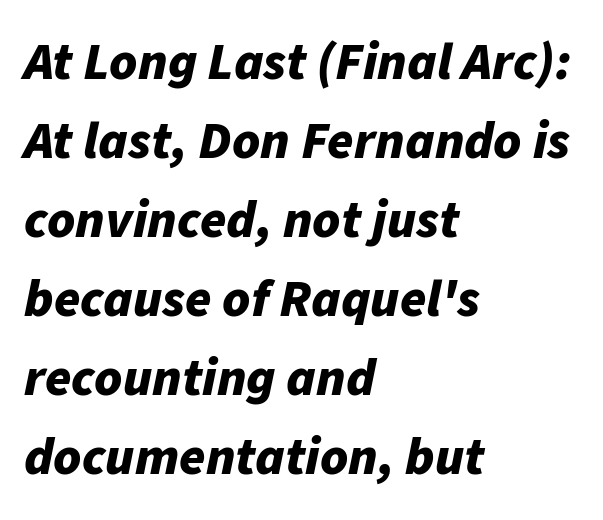
Q: Is the text bold? A: Yes.
Q: Is the text italic (slanted)? A: Yes, it leans right by about 11 degrees.
Q: Is the text underlined? A: No.
Q: How is the paragraph aligned? A: Left-aligned.
Q: Is the spacing between letters normal or unusually wide? A: Normal.
Q: Is the spacing between lines tight, normal or loose? A: Normal.
Q: Width (condensed, normal, or wide)? A: Normal.
Q: Stroke contrast? A: Low.
Q: x-height? A: Medium.
Q: Monospaced? A: No.
